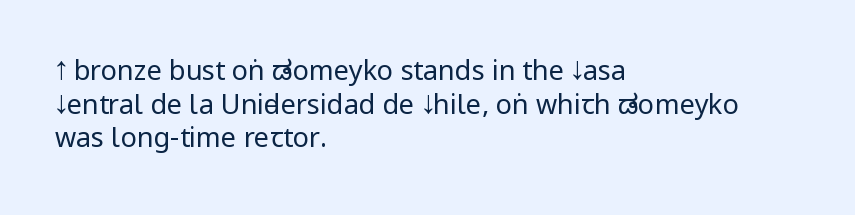
{"italic": "no", "bold": "no", "underline": "no", "align": "left", "line_spacing": "normal", "line_spacing_ratio": 1.25, "letter_spacing": "normal", "letter_spacing_em": 0.0, "glyph_px": 27}
